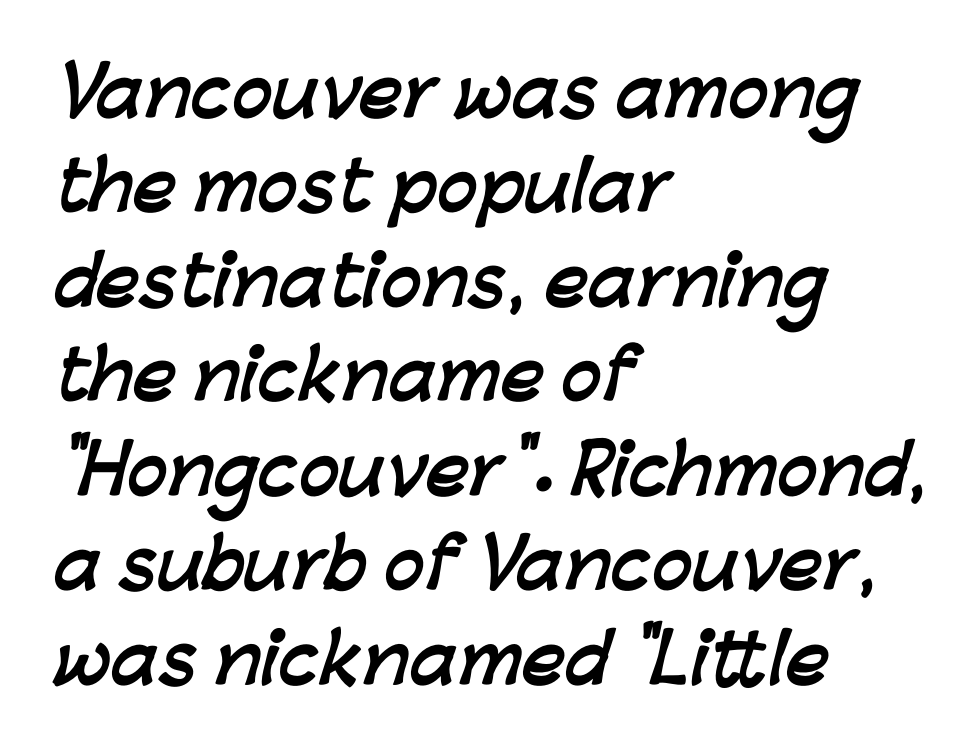
Plenty of ink on the page — the face is bold. Horizontally, the lines are justified to the leading edge only. Look at the tracking — it's just the regular setting, nothing added. Quick note: interline space is typical. Words float on clear page, feet unadorned.
